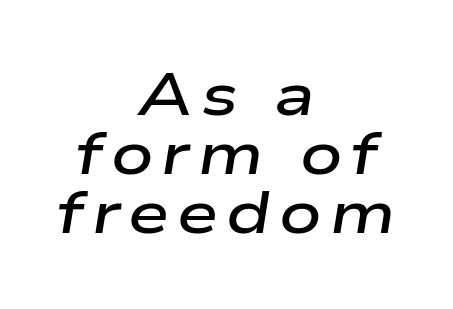
Q: Is the text bold? A: Semi-bold.
Q: Is the text italic (slanted)? A: Yes, it leans right by about 9 degrees.
Q: Is the text underlined? A: No.
Q: How is the paragraph aligned? A: Centered.
Q: Is the spacing between lines tight, normal or loose? A: Tight.
Q: Width (condensed, normal, or wide)? A: Wide.
Q: Stroke contrast? A: Low.
Q: x-height? A: Medium.
Q: Monospaced? A: No.
